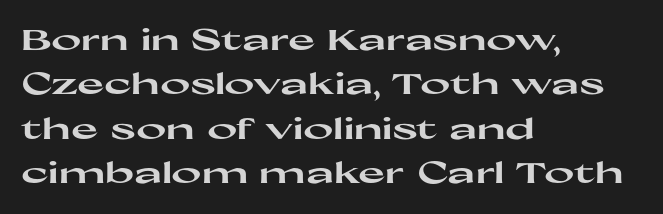
The image shows 29 px heavy, wide sans-serif type, upright; set left-aligned, normal line spacing (1.53x), normal letter spacing, not underlined; high stroke contrast and a medium x-height.
